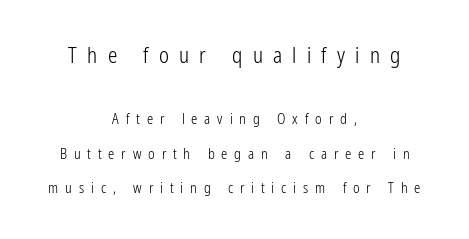
Alignment: centered. Larger block? The one above; the one below is distinctly smaller. Weight: not bold — regular or lighter. This is the regular roman posture of the typeface.
